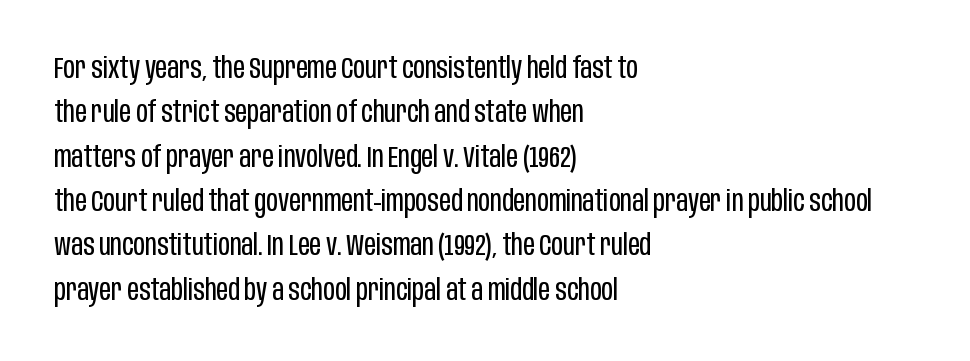
The image shows 29 px regular-weight, condensed sans-serif type, upright; set left-aligned, normal line spacing (1.53x), normal letter spacing, not underlined; low stroke contrast and a large x-height.
